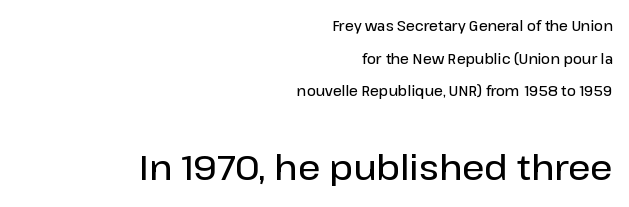
One-word summary of the alignment: right. Regarding serifs, this sample does without them. If you measured baseline to baseline, you'd find a long distance. Weight: semibold (demi).
